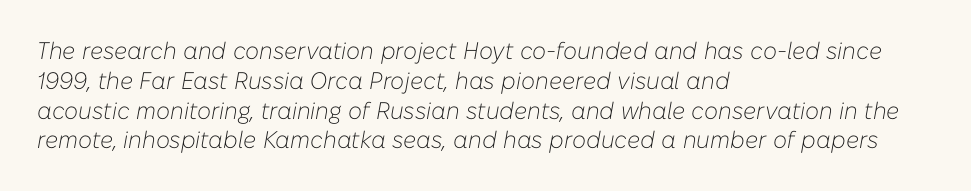
The image shows 24 px text type, italic (leaning right); set left-aligned, line spacing 1.24x, normal letter spacing, not underlined.
